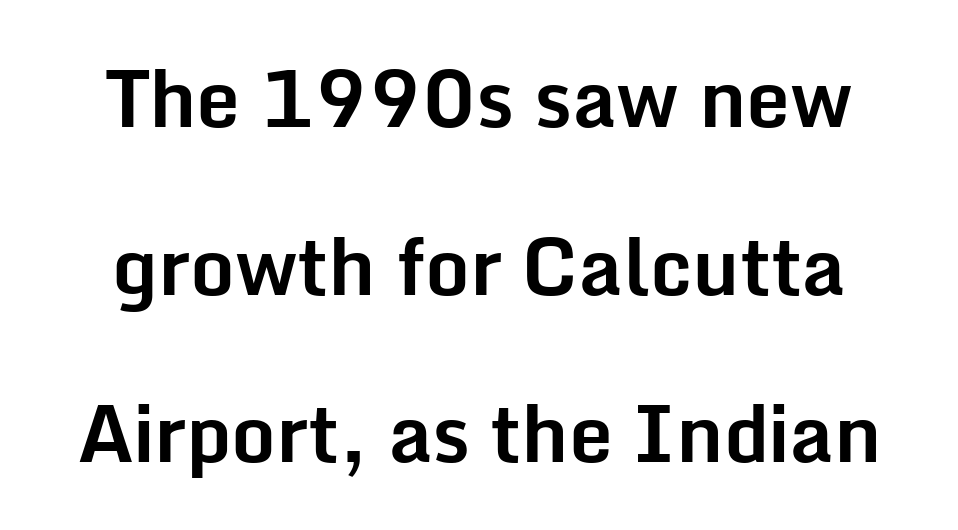
The image shows 78 px bold sans-serif type, upright; set centered, loose line spacing (2.15x), normal letter spacing, not underlined; low stroke contrast and a medium x-height.
